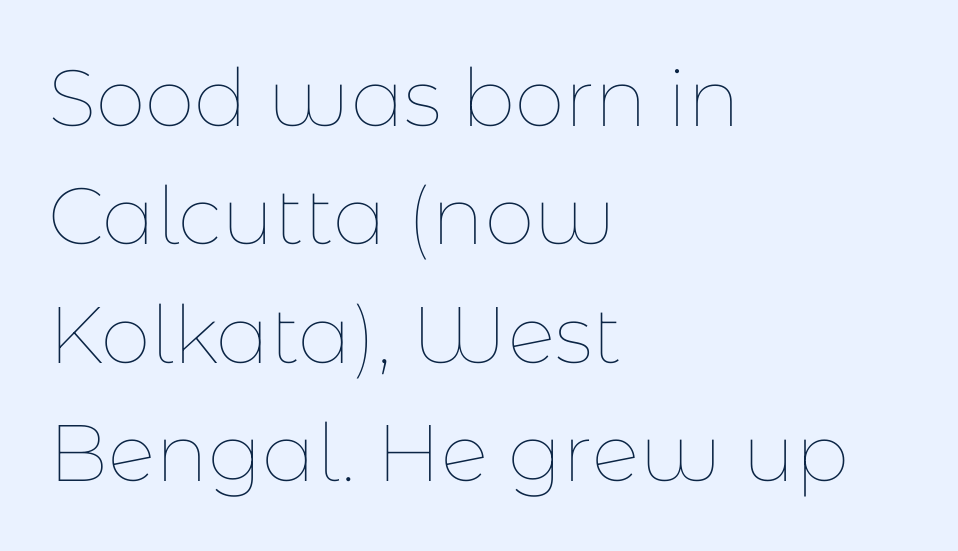
Q: Is the text bold? A: No.
Q: Is the text italic (slanted)? A: No, it is upright.
Q: Is the text underlined? A: No.
Q: How is the paragraph aligned? A: Left-aligned.
Q: Is the spacing between letters normal or unusually wide? A: Normal.
Q: Is the spacing between lines tight, normal or loose? A: Normal.
Q: Width (condensed, normal, or wide)? A: Normal.
Q: Stroke contrast? A: Low.
Q: x-height? A: Medium.
Q: Monospaced? A: No.
